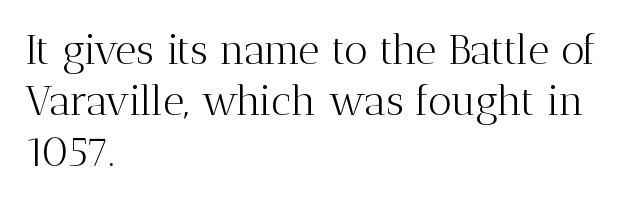
This is serif lettering, the kind often seen in printed books. In terms of letterspacing, this is plain default setting. This is not heavy type; no bold has been used. You could not count columns in this text — the font is proportionally spaced. The lettering holds an erect, upright posture throughout. How would I describe the line gaps? Plain and ordinary.
